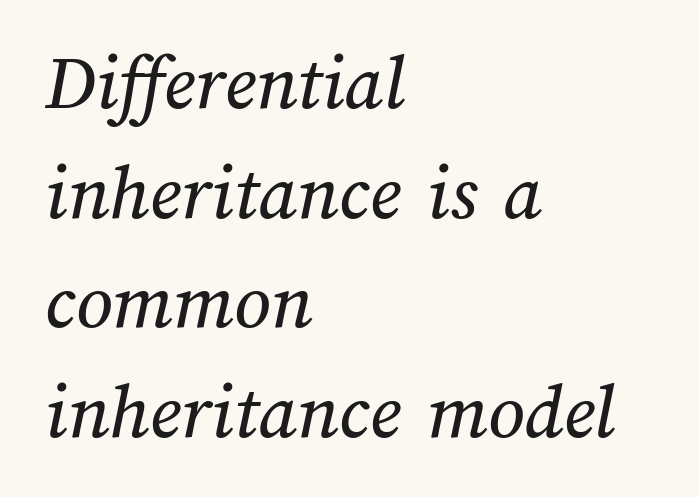
Q: Is the text underlined? A: No.
Q: How is the paragraph aligned? A: Left-aligned.
Q: Is the spacing between letters normal or unusually wide? A: Normal.
Q: Is the spacing between lines tight, normal or loose? A: Normal.
Q: Width (condensed, normal, or wide)? A: Normal.
Q: Stroke contrast? A: Medium.
Q: x-height? A: Medium.
Q: Monospaced? A: No.
